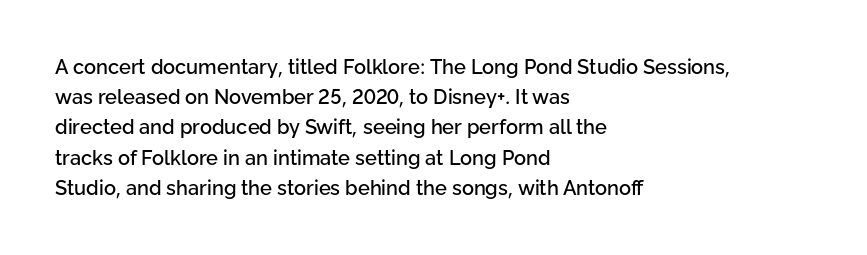
The image shows 20 px text type, upright; set left-aligned, normal line spacing (1.51x), normal letter spacing, not underlined.
